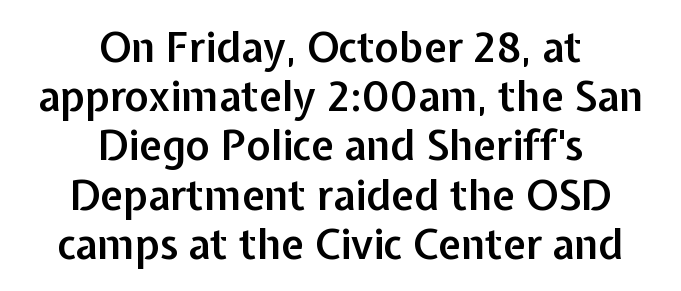
{"serif": "no", "italic": "no", "bold": "semi", "weight": "semibold", "width": "normal", "stroke_contrast": "low", "x_height": "medium", "monospaced": "no", "underline": "no", "align": "center", "line_spacing_ratio": 1.2, "letter_spacing": "normal", "letter_spacing_em": 0.0, "glyph_px": 41}
